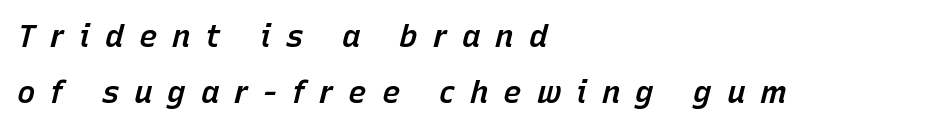
Short note: letters widely spaced. The rendering uses natural spacing where letterforms have individual widths. On the weight axis this lands at semibold, roughly 600. Check the space under the baseline: it is left empty.
